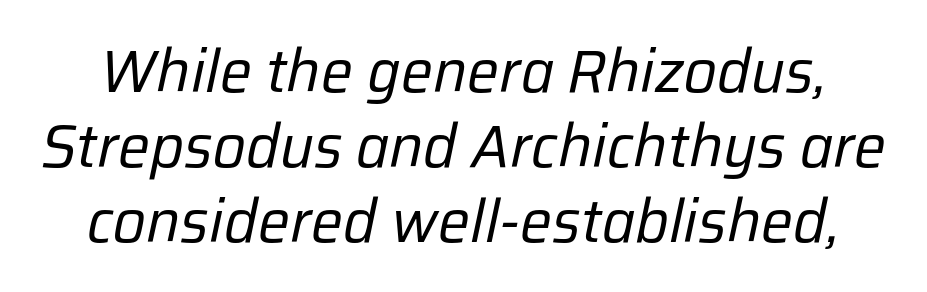
Q: Is the text bold? A: No.
Q: Is the text italic (slanted)? A: Yes, it leans right by about 12 degrees.
Q: Is the text underlined? A: No.
Q: Is the spacing between letters normal or unusually wide? A: Normal.
Q: Is the spacing between lines tight, normal or loose? A: Normal.
Q: Width (condensed, normal, or wide)? A: Normal.
Q: Stroke contrast? A: Low.
Q: x-height? A: Medium.
Q: Monospaced? A: No.
